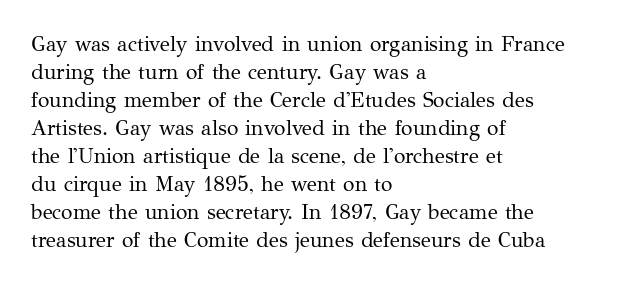
Q: Is the text bold? A: No.
Q: Is the text italic (slanted)? A: No, it is upright.
Q: Is the text underlined? A: No.
Q: How is the paragraph aligned? A: Left-aligned.
Q: Is the spacing between letters normal or unusually wide? A: Normal.
Q: Is the spacing between lines tight, normal or loose? A: Normal.
